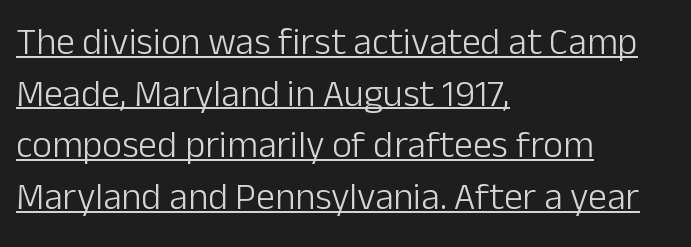
Looks like regular typesetting: each glyph gets only the width it needs. Students, observe the line beneath the letters — that is underlining. The letters stand upright; this is a roman face. The strokes are not fattened; the text isn't bold. Rows of type keep a routine distance in the vertical direction.
